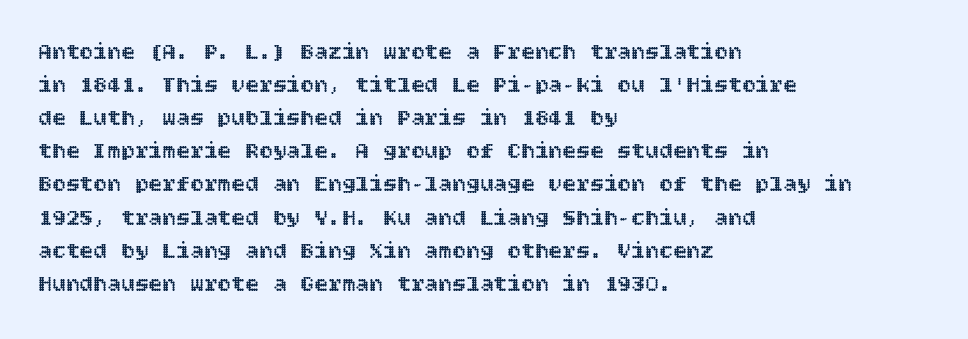
The image shows 23 px text type, upright; set left-aligned, normal line spacing (1.44x), normal letter spacing, not underlined.
